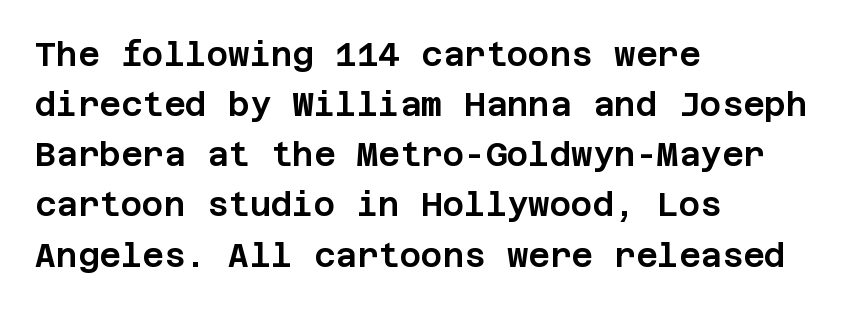
This sample is left-justified, so line endings fall wherever the words run out. Underline: absent. Letter spacing: default. The lines sit at an ordinary, default distance from one another.
